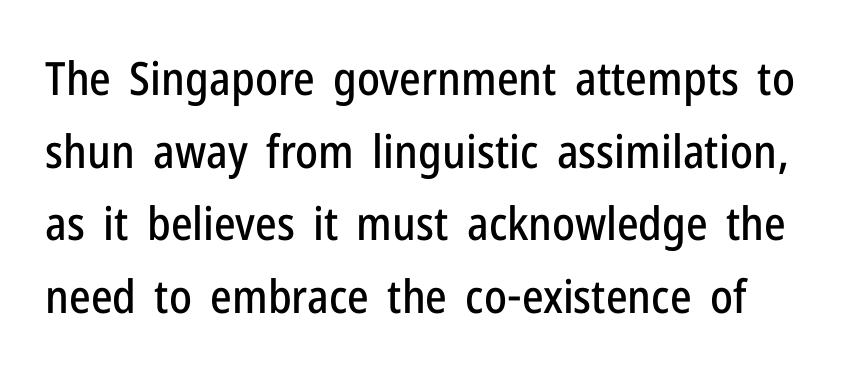
Q: Is the text italic (slanted)? A: No, it is upright.
Q: Is the typeface a serif or a sans-serif typeface? A: Sans-serif.
Q: Is the text underlined? A: No.
Q: Is the spacing between letters normal or unusually wide? A: Normal.
Q: Is the spacing between lines tight, normal or loose? A: Normal.
Q: Width (condensed, normal, or wide)? A: Condensed.
Q: Stroke contrast? A: Low.
Q: x-height? A: Medium.
Q: Monospaced? A: No.
